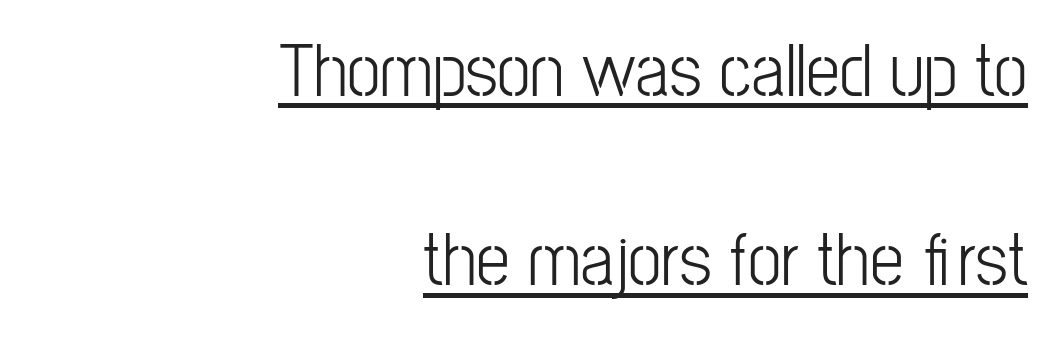
The image shows 76 px condensed sans-serif type, upright; set right-aligned, loose line spacing (2.49x), normal letter spacing, underlined; low stroke contrast and a medium x-height.
